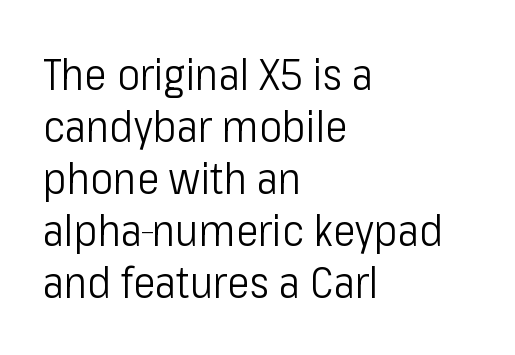
Q: Is the text bold? A: No.
Q: Is the text italic (slanted)? A: No, it is upright.
Q: Is the typeface a serif or a sans-serif typeface? A: Sans-serif.
Q: Is the text underlined? A: No.
Q: How is the paragraph aligned? A: Left-aligned.
Q: Is the spacing between letters normal or unusually wide? A: Normal.
Q: Width (condensed, normal, or wide)? A: Condensed.
Q: Stroke contrast? A: Low.
Q: x-height? A: Medium.
Q: Monospaced? A: No.
